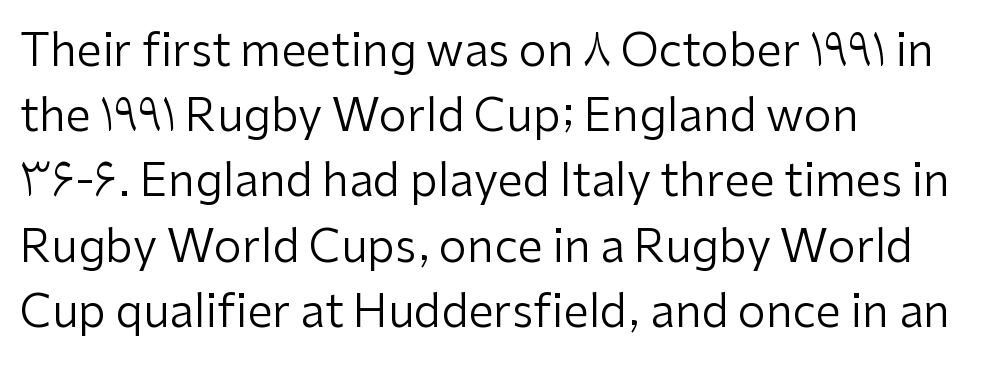
You could not count columns in this text — the font is proportionally spaced. Each letter's strokes conclude bluntly, with no projecting serifs. Posture: vertical. Left-aligned paragraph, ragged on the right. Descenders hang freely into open space. Spacing between characters is what you'd get straight out of the box.
